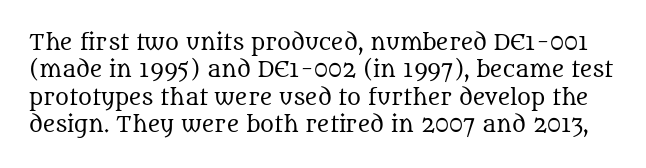
Q: Is the text bold? A: No.
Q: Is the text italic (slanted)? A: No, it is upright.
Q: Is the text underlined? A: No.
Q: Is the spacing between letters normal or unusually wide? A: Normal.
Q: Is the spacing between lines tight, normal or loose? A: Normal.
